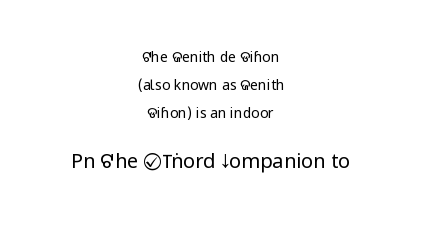
{"italic": "no", "bold": "no", "underline": "no", "align": "center", "line_spacing": "loose", "line_spacing_ratio": 2.01, "letter_spacing": "normal", "letter_spacing_em": 0.0, "larger_block": "second", "size_ratio": 1.43, "glyph_px": 20}
